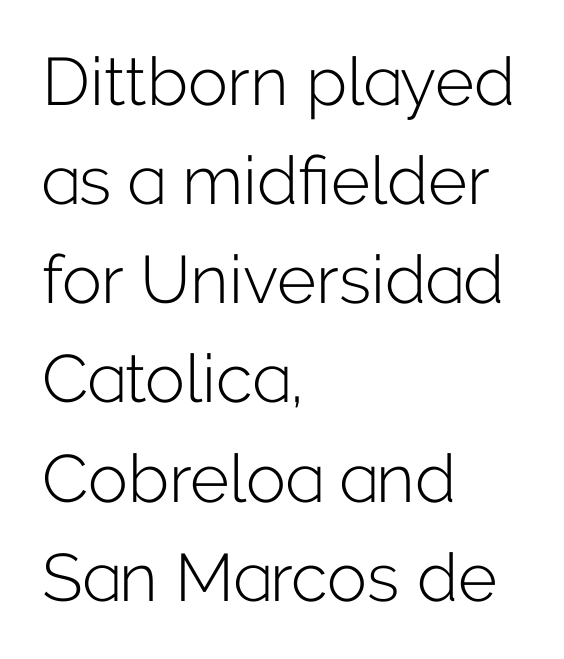
Leftover space on each line is placed entirely after the last word. Line spacing here is normal. This rendering features lettering with no underline. Proportional: the letters do not fall into vertical columns. What kind of face is this? One without serifs — a sans.
